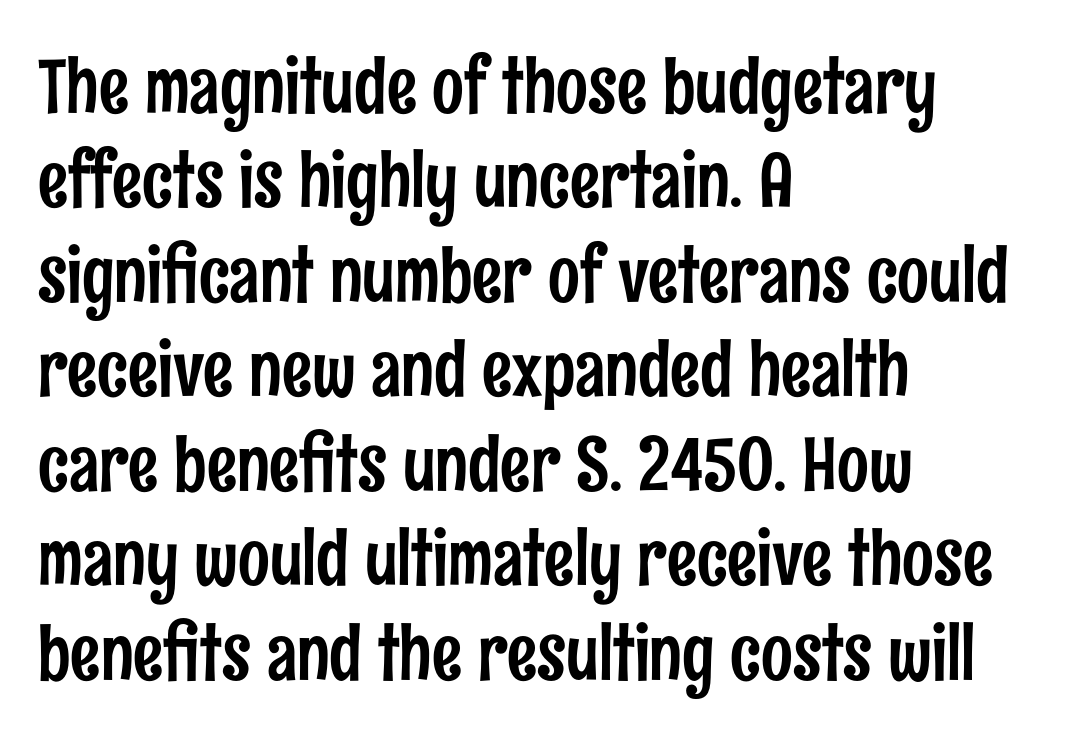
{"serif": "no", "italic": "no", "width": "condensed", "stroke_contrast": "low", "x_height": "medium", "monospaced": "no", "underline": "no", "align": "left", "line_spacing": "normal", "line_spacing_ratio": 1.26, "letter_spacing": "normal", "letter_spacing_em": 0.0, "glyph_px": 75}
